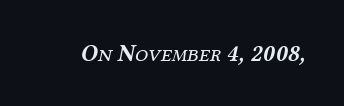
The image shows 24 px text type, italic (leaning right); set normal letter spacing, not underlined.
